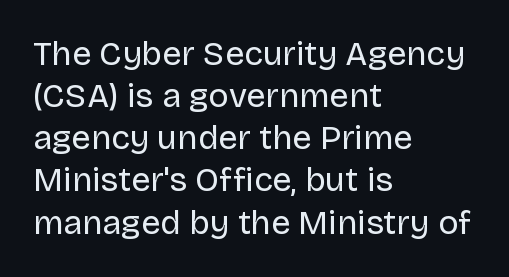
Q: Is the text bold? A: No.
Q: Is the text italic (slanted)? A: No, it is upright.
Q: Is the typeface a serif or a sans-serif typeface? A: Sans-serif.
Q: Is the text underlined? A: No.
Q: How is the paragraph aligned? A: Left-aligned.
Q: Is the spacing between letters normal or unusually wide? A: Normal.
Q: Width (condensed, normal, or wide)? A: Normal.
Q: Stroke contrast? A: Low.
Q: x-height? A: Large.
Q: Monospaced? A: No.
